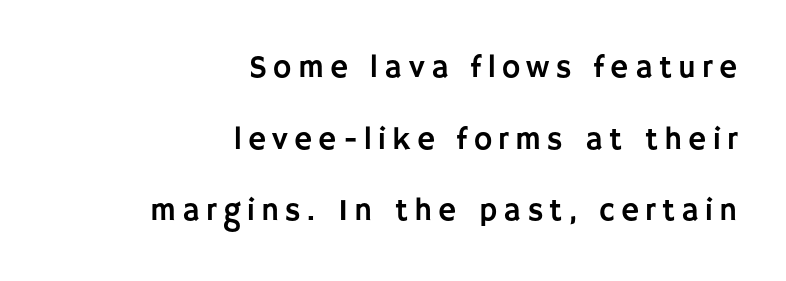
The image shows 31 px sans-serif type, upright; set right-aligned, loose line spacing (2.31x), unusually wide letter spacing (+0.2 em), not underlined; low stroke contrast and a large x-height.
